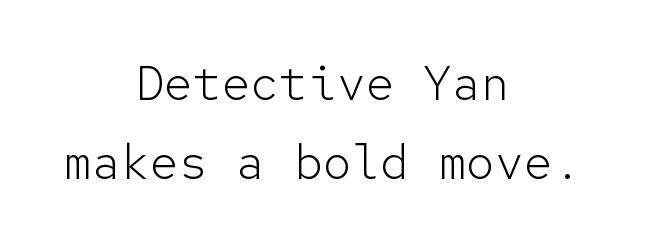
Q: Is the text bold? A: No.
Q: Is the text italic (slanted)? A: No, it is upright.
Q: Is the typeface a serif or a sans-serif typeface? A: Sans-serif.
Q: Is the text underlined? A: No.
Q: How is the paragraph aligned? A: Centered.
Q: Is the spacing between letters normal or unusually wide? A: Normal.
Q: Is the spacing between lines tight, normal or loose? A: Normal.
Q: Width (condensed, normal, or wide)? A: Normal.
Q: Stroke contrast? A: Low.
Q: x-height? A: Medium.
Q: Monospaced? A: Yes.
